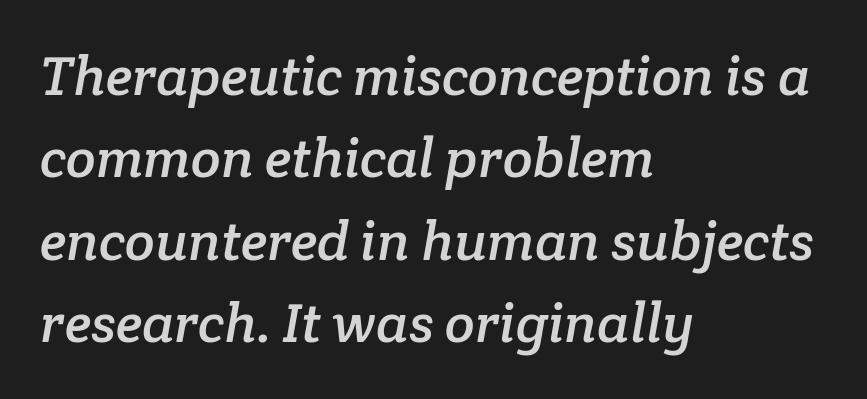
The image shows 55 px serif type; set left-aligned, normal line spacing (1.5x), normal letter spacing, not underlined; low stroke contrast and a medium x-height.
